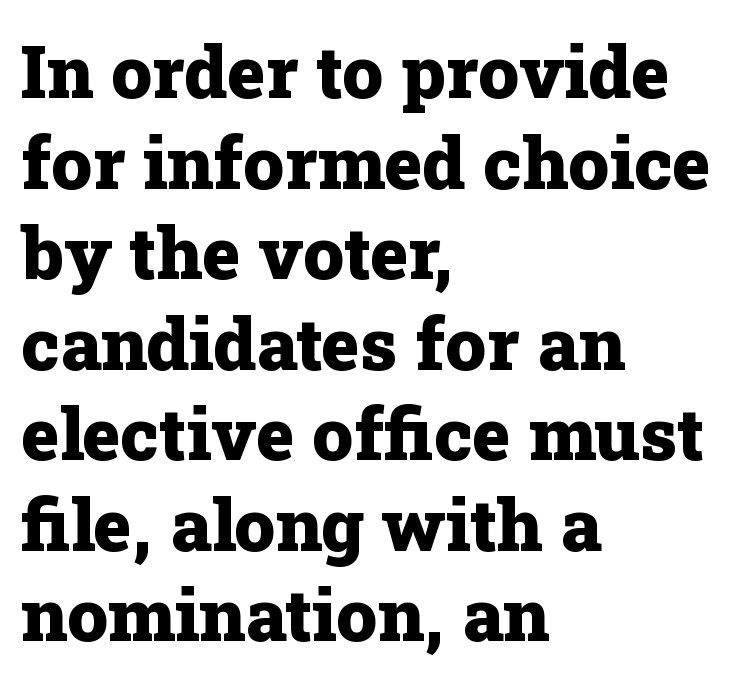
{"serif": "yes", "italic": "no", "bold": "yes", "weight": "heavy", "width": "normal", "stroke_contrast": "low", "x_height": "medium", "monospaced": "no", "underline": "no", "align": "left", "line_spacing_ratio": 1.24, "letter_spacing": "normal", "letter_spacing_em": 0.0, "glyph_px": 73}
